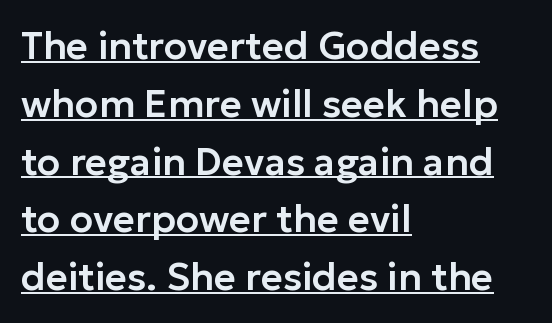
The image shows 38 px sans-serif type, upright; set left-aligned, normal line spacing (1.52x), normal letter spacing, underlined; low stroke contrast and a medium x-height.
